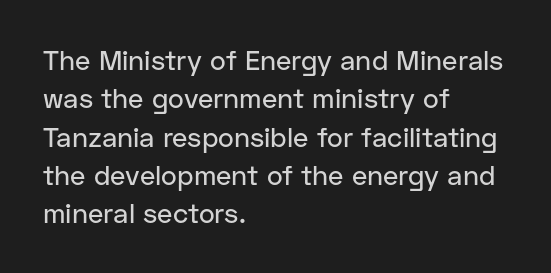
Compared with typical paragraphs, the rows here are spaced about the same. Posture: straight, roman, zero tilt. Inter-character spacing is left at the font's built-in metrics. The space beneath each line is pristine and unruled. The compositor pushed each line to the left boundary.
